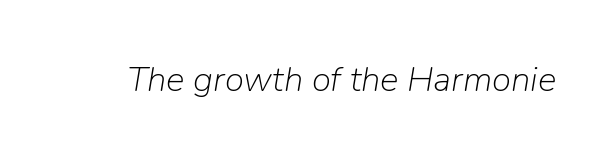
The image shows 35 px light type, italic (leaning right); set normal letter spacing, not underlined; low stroke contrast and a medium x-height.
